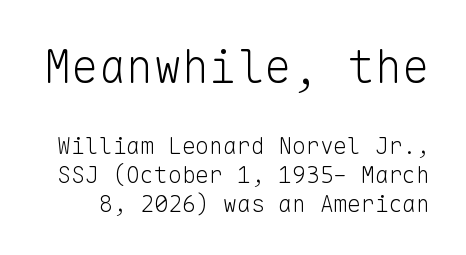
If you measured baseline to baseline, you'd find a middling distance. If you drew a line through each stem, it would be perfectly vertical. The passage shown begins with its larger block and ends with its smaller one. Stem width sits at or under what a default text font uses.
